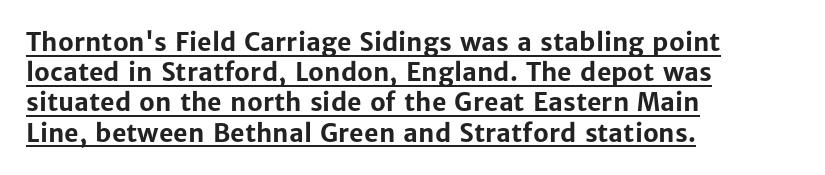
{"italic": "no", "bold": "yes", "underline": "yes", "align": "left", "line_spacing_ratio": 1.21, "letter_spacing": "normal", "letter_spacing_em": 0.0, "glyph_px": 25}
